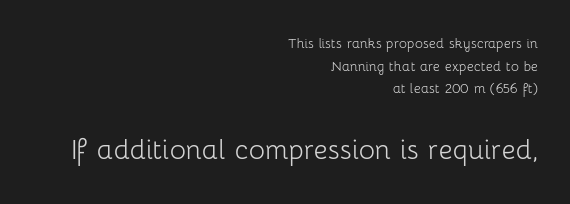
The image shows 34 px light sans-serif type, upright; set right-aligned, normal line spacing (1.33x), normal letter spacing, not underlined; the second (bottom) block is 2.0x larger; low stroke contrast and a medium x-height.
